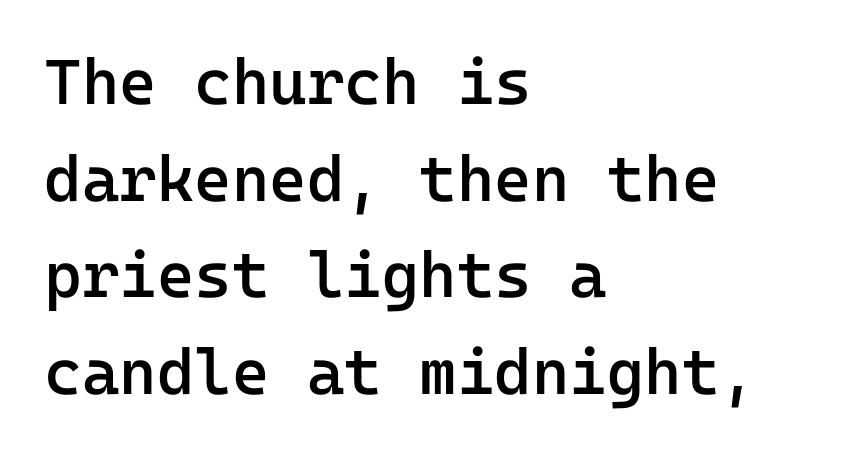
{"serif": "no", "italic": "no", "bold": "semi", "weight": "semibold", "width": "normal", "stroke_contrast": "low", "x_height": "medium", "monospaced": "yes", "underline": "no", "align": "left", "line_spacing": "normal", "line_spacing_ratio": 1.51, "letter_spacing": "normal", "letter_spacing_em": 0.0, "glyph_px": 64}
